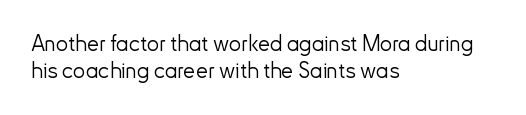
{"italic": "no", "bold": "no", "underline": "no", "align": "left", "line_spacing_ratio": 1.23, "letter_spacing": "normal", "letter_spacing_em": 0.0, "glyph_px": 22}
